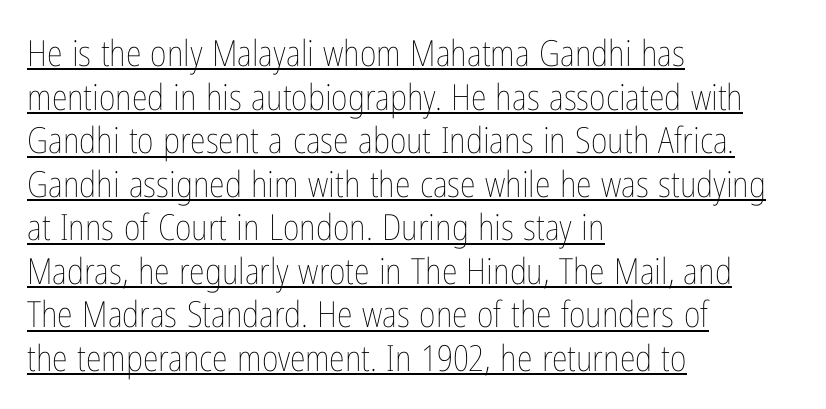
{"italic": "no", "bold": "no", "weight": "thin", "width": "condensed", "stroke_contrast": "low", "x_height": "medium", "monospaced": "no", "underline": "yes", "align": "left", "line_spacing_ratio": 1.21, "letter_spacing": "normal", "letter_spacing_em": 0.0, "glyph_px": 36}
